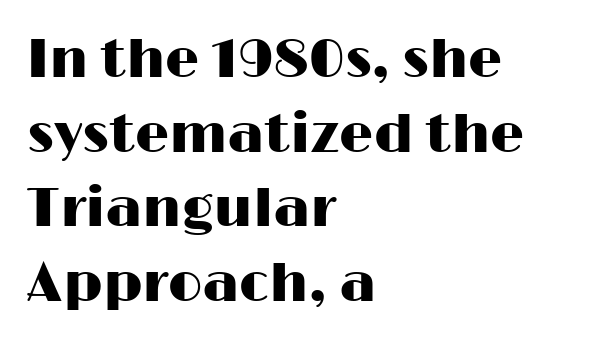
Note: no serifs on the glyphs. Every character sits straight up, as roman type does. Character widths vary here, with narrow letters taking less room than wide ones. The rendering anchors every line to the left-hand side. Beneath every word, the page is bare. Evenly set lines give the paragraph a standard silhouette.
